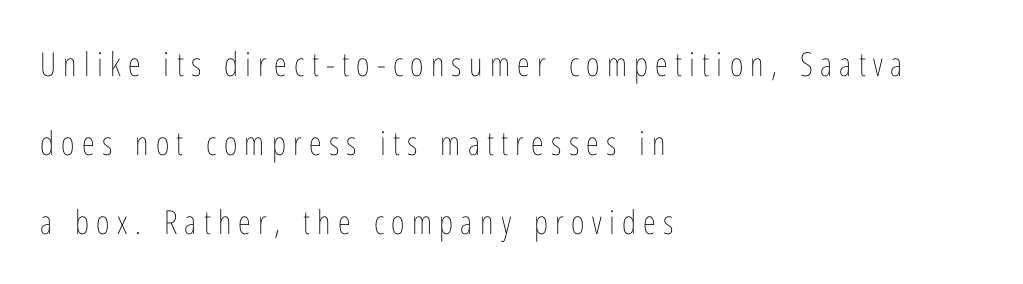
{"italic": "no", "bold": "no", "weight": "thin", "width": "condensed", "stroke_contrast": "low", "x_height": "medium", "monospaced": "no", "underline": "no", "align": "left", "line_spacing": "loose", "line_spacing_ratio": 2.39, "letter_spacing": "wide", "letter_spacing_em": 0.22, "glyph_px": 33}
